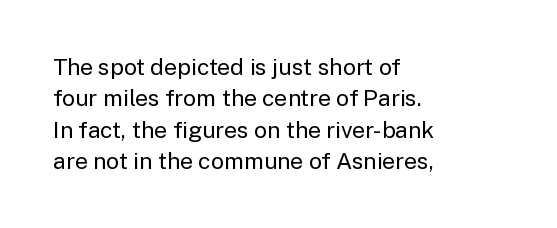
Q: Is the text bold? A: No.
Q: Is the text italic (slanted)? A: No, it is upright.
Q: Is the text underlined? A: No.
Q: How is the paragraph aligned? A: Left-aligned.
Q: Is the spacing between letters normal or unusually wide? A: Normal.
Q: Is the spacing between lines tight, normal or loose? A: Normal.
